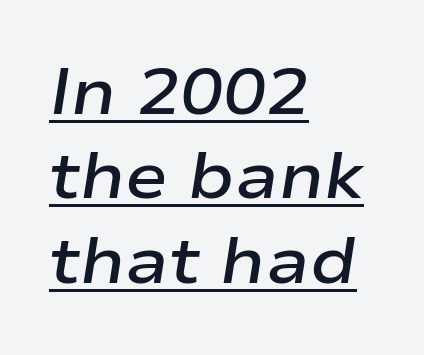
Q: Is the text bold? A: Semi-bold.
Q: Is the text italic (slanted)? A: Yes, it leans right by about 9 degrees.
Q: Is the text underlined? A: Yes.
Q: How is the paragraph aligned? A: Left-aligned.
Q: Is the spacing between letters normal or unusually wide? A: Normal.
Q: Is the spacing between lines tight, normal or loose? A: Normal.
Q: Width (condensed, normal, or wide)? A: Wide.
Q: Stroke contrast? A: Low.
Q: x-height? A: Medium.
Q: Monospaced? A: No.
